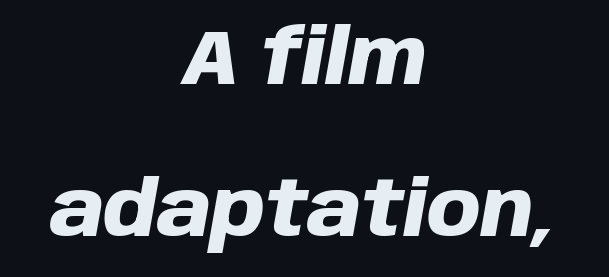
{"italic": "yes", "lean": "right", "slant_degrees": 10, "bold": "yes", "weight": "heavy", "width": "normal", "stroke_contrast": "low", "x_height": "large", "monospaced": "no", "underline": "no", "align": "center", "line_spacing": "loose", "line_spacing_ratio": 1.97, "letter_spacing": "normal", "letter_spacing_em": 0.0, "glyph_px": 77}
